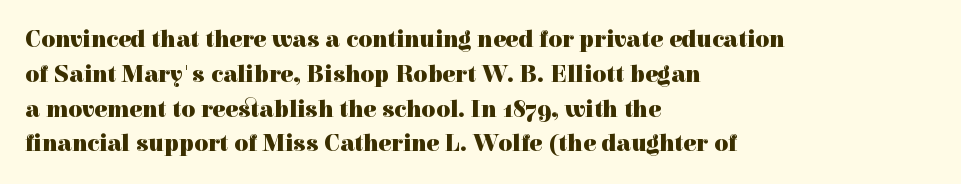
The image shows 24 px bold type, upright; set left-aligned, normal line spacing (1.45x), normal letter spacing, not underlined.
